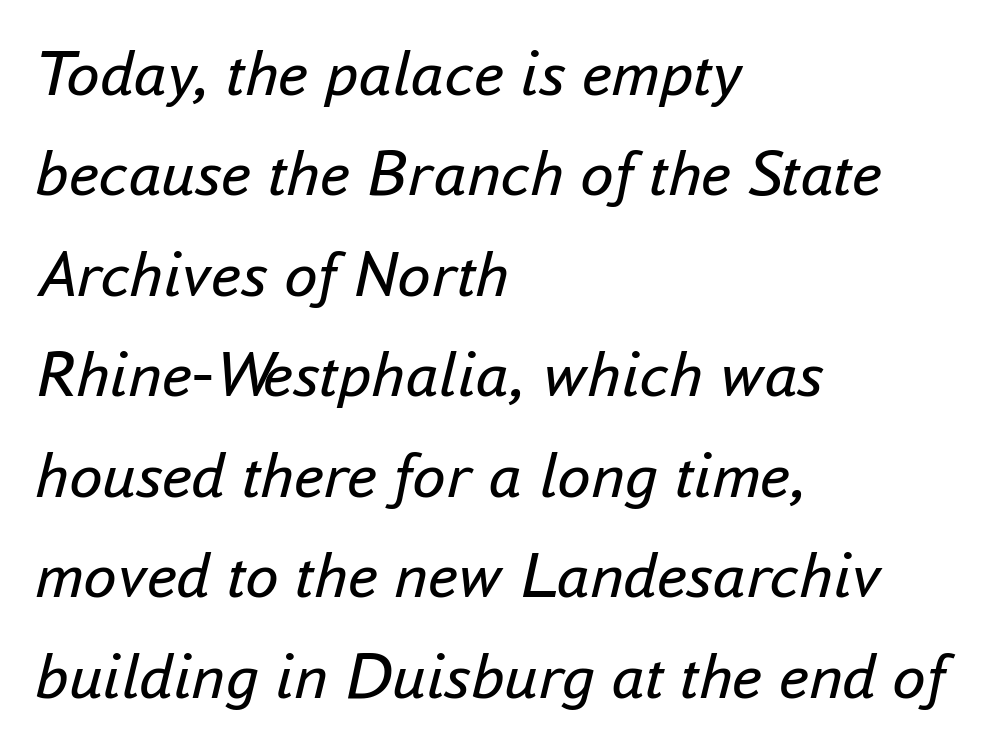
Q: Is the text bold? A: No.
Q: Is the text italic (slanted)? A: Yes, it leans right by about 16 degrees.
Q: Is the text underlined? A: No.
Q: How is the paragraph aligned? A: Left-aligned.
Q: Is the spacing between letters normal or unusually wide? A: Normal.
Q: Is the spacing between lines tight, normal or loose? A: Normal.
Q: Width (condensed, normal, or wide)? A: Normal.
Q: Stroke contrast? A: Low.
Q: x-height? A: Small.
Q: Monospaced? A: No.
